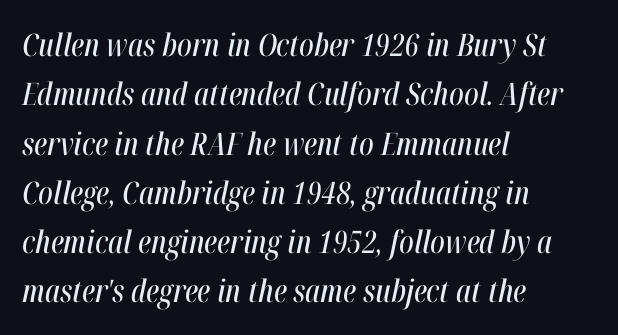
{"italic": "yes", "lean": "right", "slant_degrees": 12, "width": "condensed", "stroke_contrast": "high", "x_height": "medium", "monospaced": "no", "underline": "no", "align": "left", "line_spacing": "normal", "line_spacing_ratio": 1.59, "letter_spacing": "normal", "letter_spacing_em": 0.0, "glyph_px": 31}
